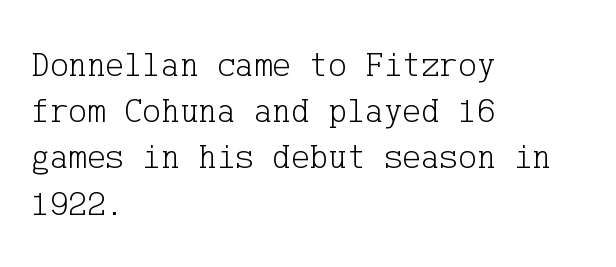
{"serif": "yes", "italic": "no", "bold": "no", "weight": "light", "width": "normal", "stroke_contrast": "low", "x_height": "medium", "underline": "no", "align": "left", "line_spacing": "normal", "line_spacing_ratio": 1.32, "letter_spacing": "normal", "letter_spacing_em": 0.0, "glyph_px": 35}
